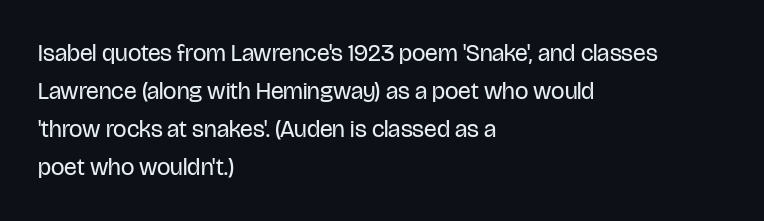
Q: Is the text bold? A: No.
Q: Is the text italic (slanted)? A: No, it is upright.
Q: Is the text underlined? A: No.
Q: How is the paragraph aligned? A: Left-aligned.
Q: Is the spacing between letters normal or unusually wide? A: Normal.
Q: Is the spacing between lines tight, normal or loose? A: Normal.
